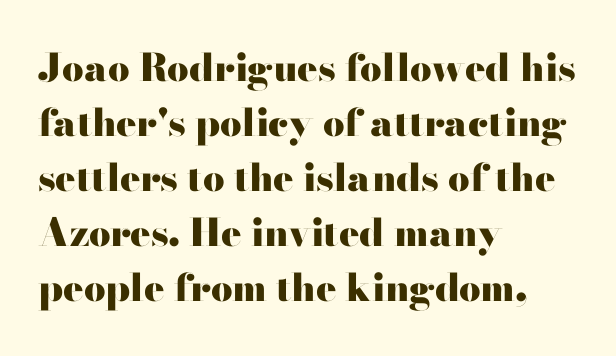
{"serif": "yes", "italic": "no", "bold": "yes", "weight": "heavy", "width": "wide", "stroke_contrast": "high", "x_height": "small", "monospaced": "no", "underline": "no", "align": "left", "line_spacing": "normal", "line_spacing_ratio": 1.45, "letter_spacing": "normal", "letter_spacing_em": 0.0, "glyph_px": 38}
